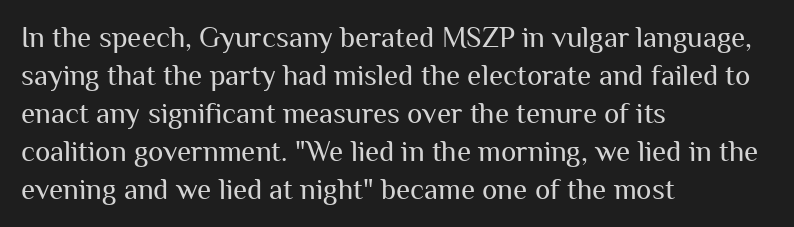
Q: Is the text bold? A: No.
Q: Is the text italic (slanted)? A: No, it is upright.
Q: Is the typeface a serif or a sans-serif typeface? A: Sans-serif.
Q: Is the text underlined? A: No.
Q: How is the paragraph aligned? A: Left-aligned.
Q: Is the spacing between letters normal or unusually wide? A: Normal.
Q: Is the spacing between lines tight, normal or loose? A: Normal.
Q: Width (condensed, normal, or wide)? A: Normal.
Q: Stroke contrast? A: Medium.
Q: x-height? A: Medium.
Q: Monospaced? A: No.
